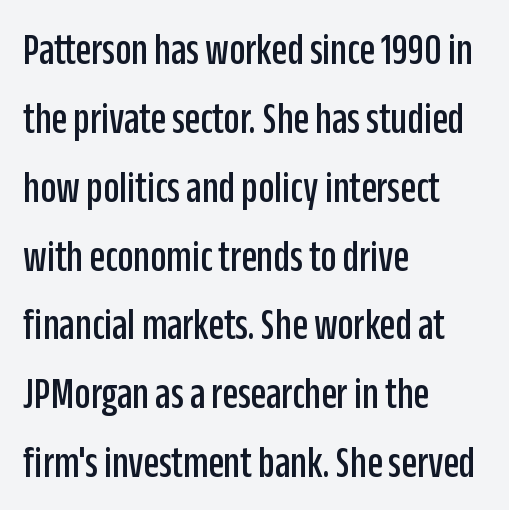
Notice how the stems are strictly vertical — no italics here. Here the designer chose a conventional face with non-uniform glyph widths. The horizontal fit of the characters is conventional and even. A sans-serif font was chosen for this passage. Has an underline been added? It has not.
